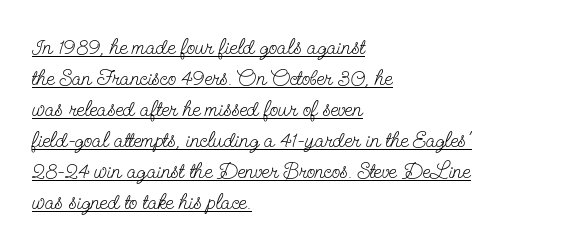
{"bold": "no", "underline": "yes", "align": "left", "line_spacing": "normal", "line_spacing_ratio": 1.41, "letter_spacing": "normal", "letter_spacing_em": 0.0, "glyph_px": 22}
